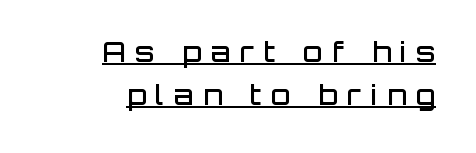
{"serif": "no", "italic": "no", "bold": "semi", "weight": "semibold", "width": "normal", "stroke_contrast": "low", "x_height": "large", "monospaced": "no", "underline": "yes", "align": "right", "line_spacing": "normal", "line_spacing_ratio": 1.52, "letter_spacing": "wide", "letter_spacing_em": 0.35, "glyph_px": 28}
